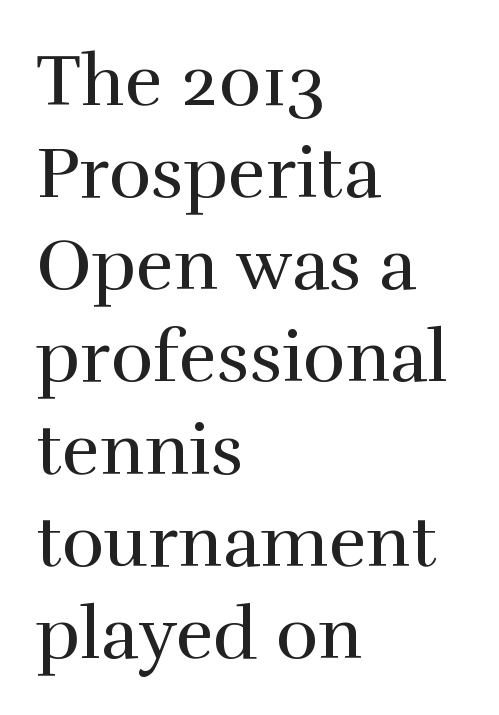
Q: Is the text bold? A: No.
Q: Is the text italic (slanted)? A: No, it is upright.
Q: Is the typeface a serif or a sans-serif typeface? A: Serif.
Q: Is the text underlined? A: No.
Q: How is the paragraph aligned? A: Left-aligned.
Q: Is the spacing between letters normal or unusually wide? A: Normal.
Q: Is the spacing between lines tight, normal or loose? A: Normal.
Q: Width (condensed, normal, or wide)? A: Normal.
Q: Stroke contrast? A: High.
Q: x-height? A: Medium.
Q: Monospaced? A: No.
